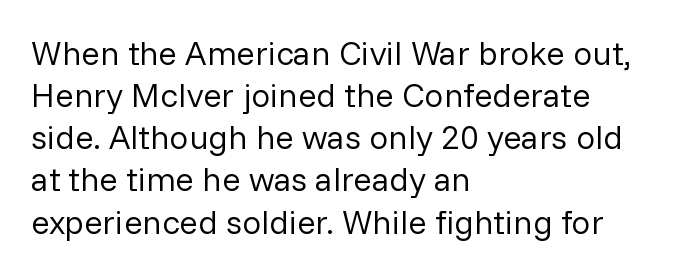
The image shows 34 px regular-weight sans-serif type, upright; set left-aligned, line spacing 1.24x, normal letter spacing, not underlined; low stroke contrast and a medium x-height.
